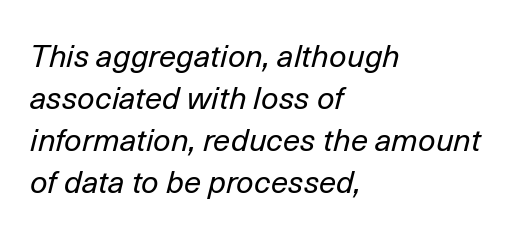
Q: Is the text bold? A: No.
Q: Is the text italic (slanted)? A: Yes, it leans right by about 14 degrees.
Q: Is the text underlined? A: No.
Q: How is the paragraph aligned? A: Left-aligned.
Q: Is the spacing between letters normal or unusually wide? A: Normal.
Q: Is the spacing between lines tight, normal or loose? A: Normal.
Q: Width (condensed, normal, or wide)? A: Normal.
Q: Stroke contrast? A: Low.
Q: x-height? A: Medium.
Q: Monospaced? A: No.
